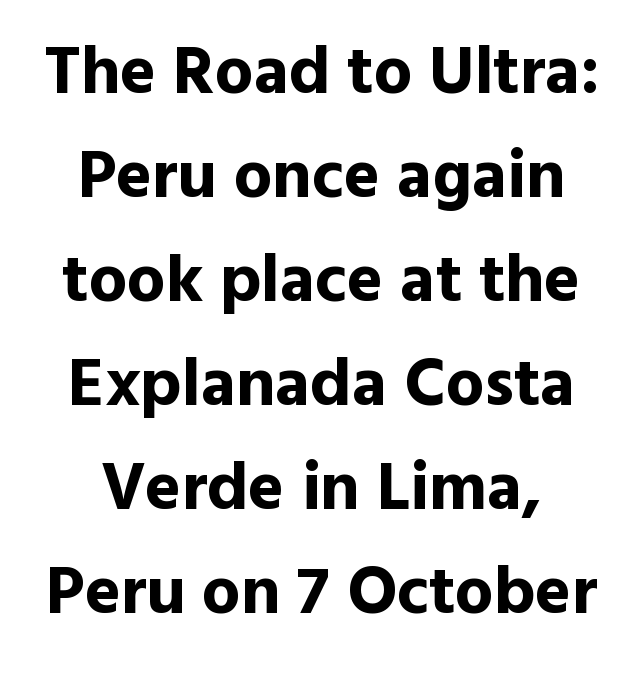
The letters carry no serifs — their stems end cleanly without finishing strokes. Letters rest on an invisible, unmarked baseline. The sample has been set heavy, in full bold. Leading matches the norm, producing a regular column. Casual observation: everything's sitting right in the middle.
